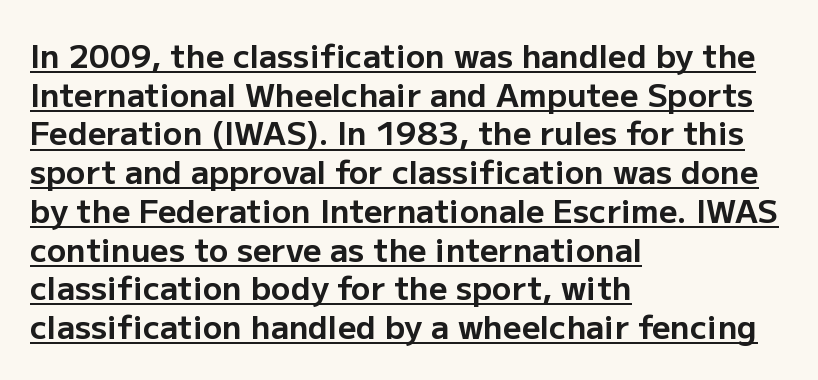
{"serif": "no", "italic": "no", "bold": "yes", "weight": "bold", "width": "normal", "stroke_contrast": "low", "x_height": "medium", "monospaced": "no", "underline": "yes", "align": "left", "line_spacing_ratio": 1.21, "letter_spacing": "normal", "letter_spacing_em": 0.0, "glyph_px": 32}
